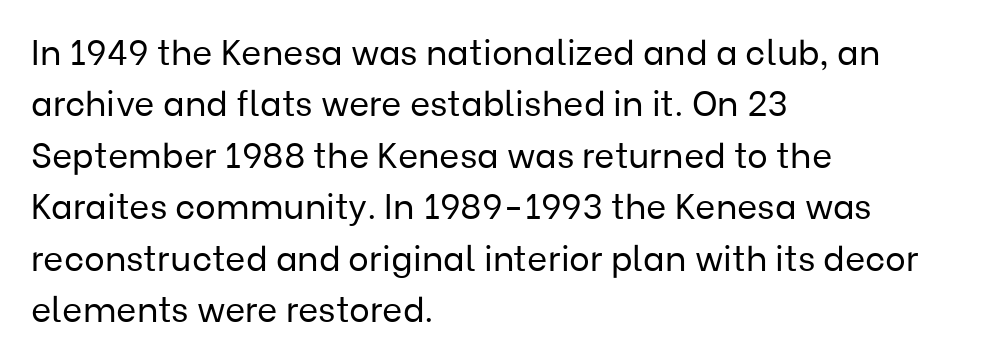
Type without underlining. Ink coverage per letter is moderate at most. Ascenders rise straight up at ninety degrees. Caption: multi-line text, flush left, ragged right. Nobody touched the tracking dial on this one. No feet cap the strokes, marking this as sans-serif type.
